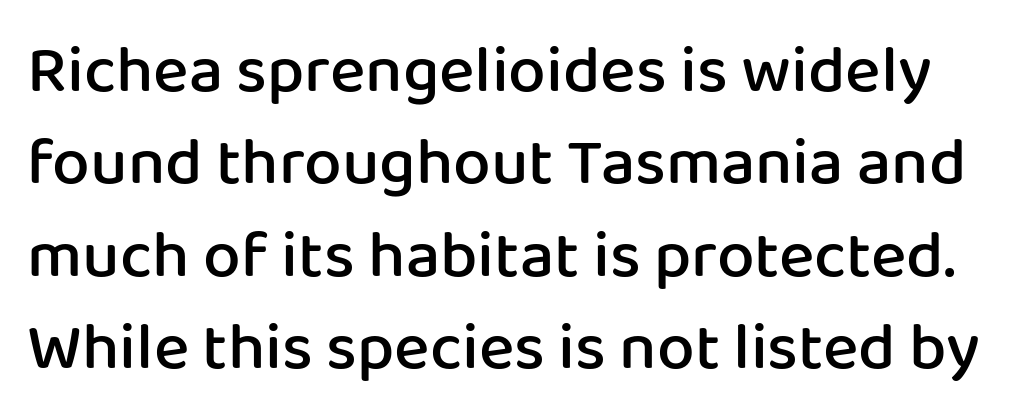
To sum up the face: it is a sans, with no serifs. Students, this is semibold: more ink than regular, less than bold. Students, note that the glyphs here touch the page at normal intervals. In terms of posture, this sample is upright. Anything drawn beneath the words? Only blank space.
